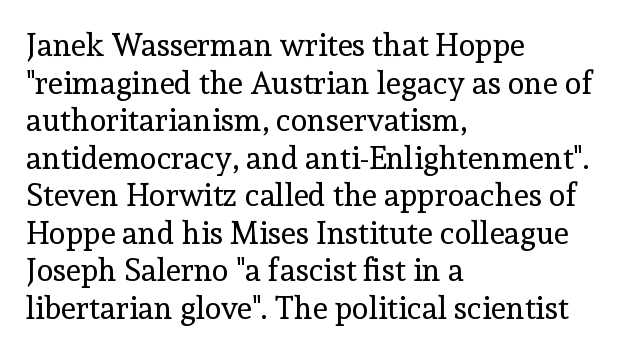
The image shows 31 px regular-weight serif type, upright; set left-aligned, line spacing 1.21x, normal letter spacing, not underlined; a medium x-height.
